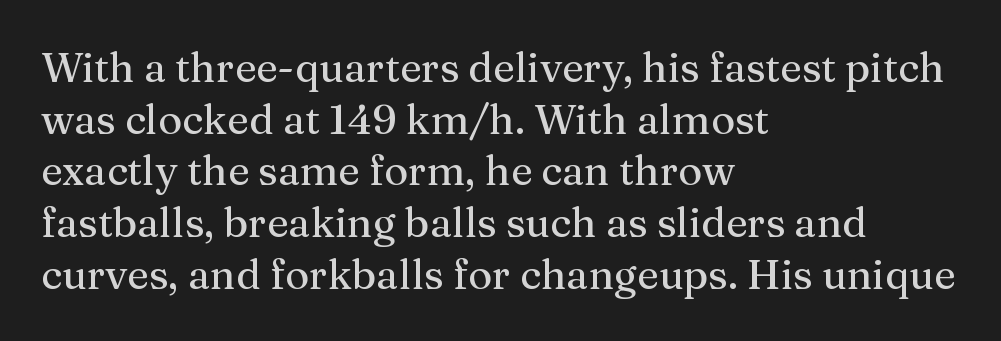
Q: Is the text italic (slanted)? A: No, it is upright.
Q: Is the typeface a serif or a sans-serif typeface? A: Serif.
Q: Is the text underlined? A: No.
Q: How is the paragraph aligned? A: Left-aligned.
Q: Is the spacing between letters normal or unusually wide? A: Normal.
Q: Is the spacing between lines tight, normal or loose? A: Normal.
Q: Width (condensed, normal, or wide)? A: Normal.
Q: Stroke contrast? A: Medium.
Q: x-height? A: Medium.
Q: Monospaced? A: No.
